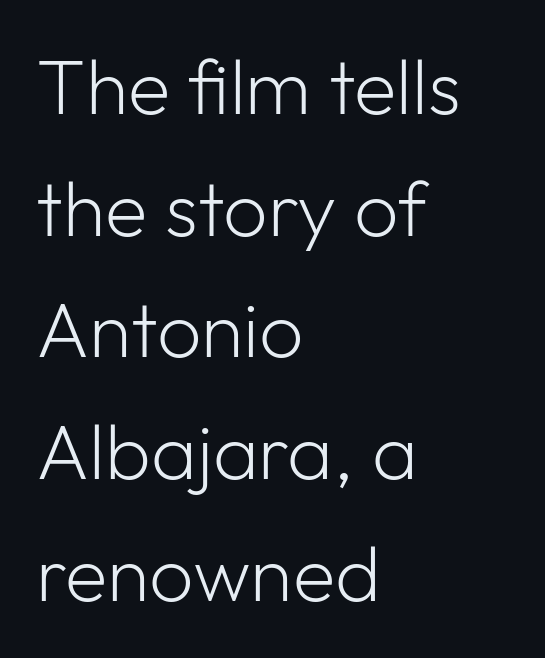
Think standard paragraph weight, or any step lighter than that. Lines of text with bare space underneath. Each letter keeps its own natural width here, so spacing adapts to shape. The passage shown is typeset with a sans-serif family. Normally led — the rows are evenly, conventionally spaced. A student would call this left alignment; a typographer would say flush left, rag right.
